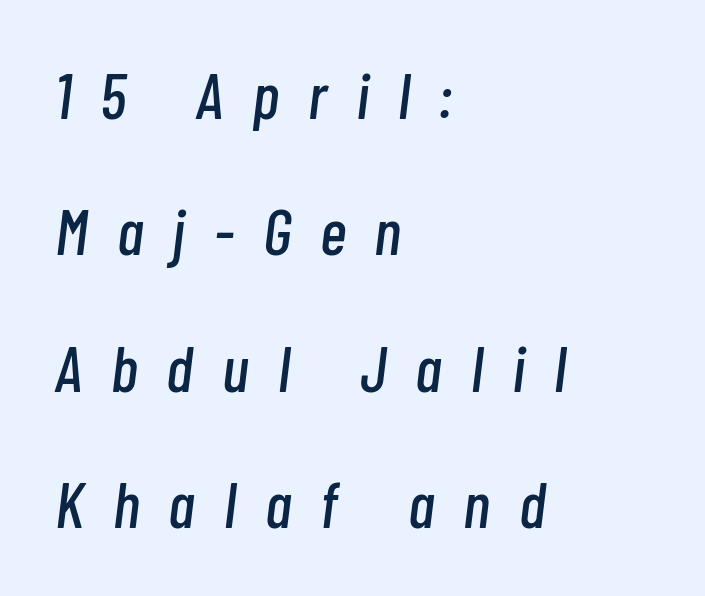
{"italic": "yes", "lean": "right", "slant_degrees": 7, "width": "condensed", "stroke_contrast": "low", "x_height": "medium", "monospaced": "no", "underline": "no", "align": "left", "line_spacing": "loose", "line_spacing_ratio": 2.13, "letter_spacing": "wide", "letter_spacing_em": 0.45, "glyph_px": 64}
